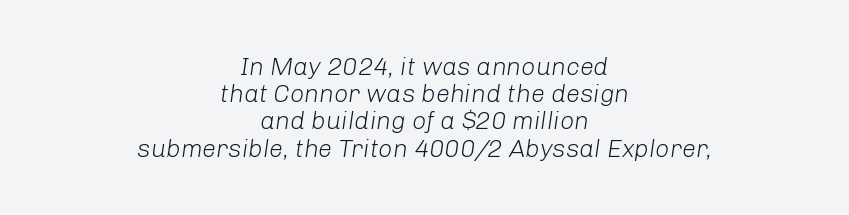
{"italic": "yes", "lean": "right", "slant_degrees": 8, "bold": "no", "underline": "no", "align": "center", "line_spacing": "tight", "line_spacing_ratio": 1.09, "letter_spacing": "normal", "letter_spacing_em": 0.0, "glyph_px": 25}
